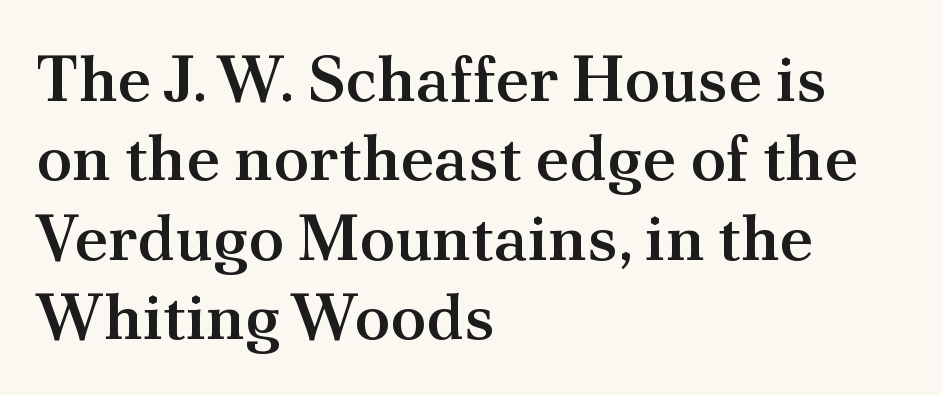
{"serif": "yes", "italic": "no", "bold": "semi", "weight": "semibold", "width": "normal", "stroke_contrast": "medium", "x_height": "small", "monospaced": "no", "underline": "no", "align": "left", "line_spacing_ratio": 1.22, "letter_spacing": "normal", "letter_spacing_em": 0.0, "glyph_px": 65}
